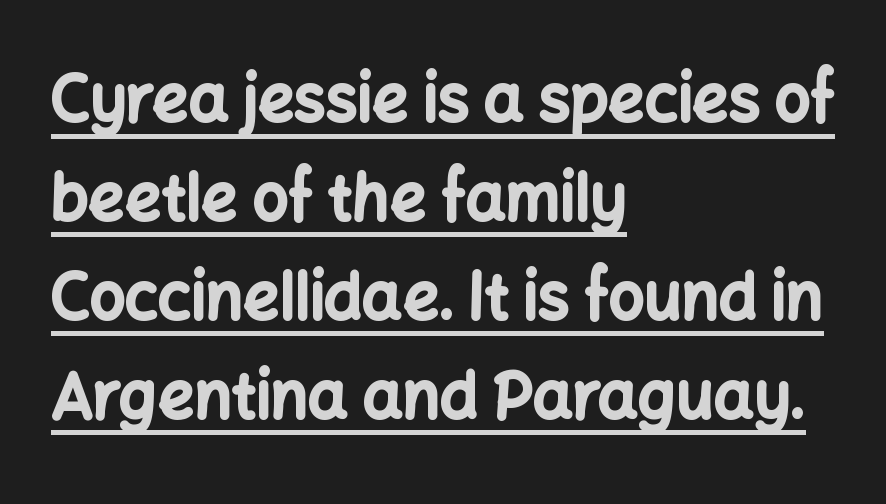
Ordinary non-slanted type is in use. Underline: present. Leftover space on each line is placed entirely after the last word. The passage shown is typed in a proportional face where columns would drift. The passage shown is typeset with a sans-serif family.
